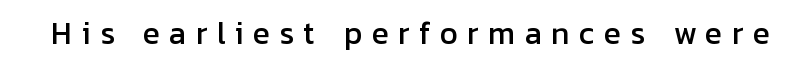
Q: Is the text italic (slanted)? A: No, it is upright.
Q: Is the typeface a serif or a sans-serif typeface? A: Sans-serif.
Q: Is the text underlined? A: No.
Q: Is the spacing between letters normal or unusually wide? A: Unusually wide.
Q: Width (condensed, normal, or wide)? A: Normal.
Q: Stroke contrast? A: Low.
Q: x-height? A: Medium.
Q: Monospaced? A: No.
